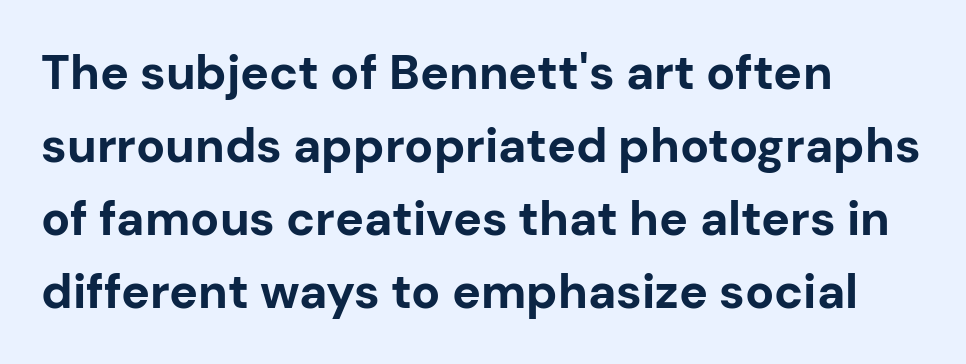
The image shows 48 px bold sans-serif type, upright; set left-aligned, normal line spacing (1.52x), normal letter spacing, not underlined; low stroke contrast and a medium x-height.
